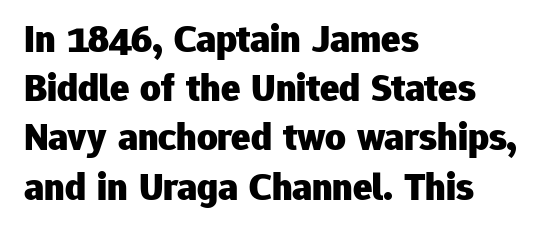
Q: Is the text bold? A: Yes.
Q: Is the text italic (slanted)? A: No, it is upright.
Q: Is the typeface a serif or a sans-serif typeface? A: Sans-serif.
Q: Is the text underlined? A: No.
Q: How is the paragraph aligned? A: Left-aligned.
Q: Is the spacing between letters normal or unusually wide? A: Normal.
Q: Width (condensed, normal, or wide)? A: Normal.
Q: Stroke contrast? A: Low.
Q: x-height? A: Medium.
Q: Monospaced? A: No.
